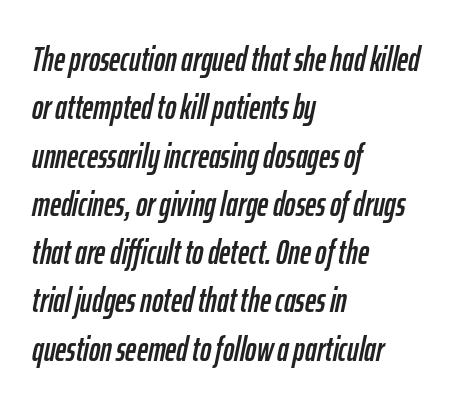
Q: Is the text italic (slanted)? A: Yes, it leans right by about 12 degrees.
Q: Is the text underlined? A: No.
Q: How is the paragraph aligned? A: Left-aligned.
Q: Is the spacing between letters normal or unusually wide? A: Normal.
Q: Is the spacing between lines tight, normal or loose? A: Normal.
Q: Width (condensed, normal, or wide)? A: Condensed.
Q: Stroke contrast? A: Low.
Q: x-height? A: Medium.
Q: Monospaced? A: No.
